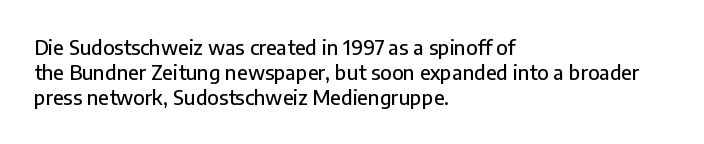
Q: Is the text italic (slanted)? A: No, it is upright.
Q: Is the text underlined? A: No.
Q: How is the paragraph aligned? A: Left-aligned.
Q: Is the spacing between letters normal or unusually wide? A: Normal.
Q: Is the spacing between lines tight, normal or loose? A: Normal.
